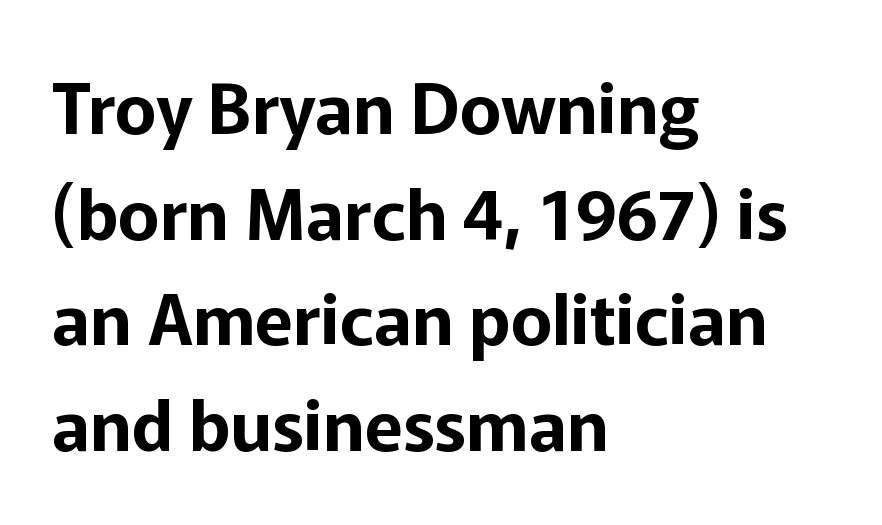
Do the letters lean? They stand straight. Proportional: the letters do not fall into vertical columns. One glance says typical: line gaps are just what's usual. Horizontal alignment here is leftward, the default for most running prose.
